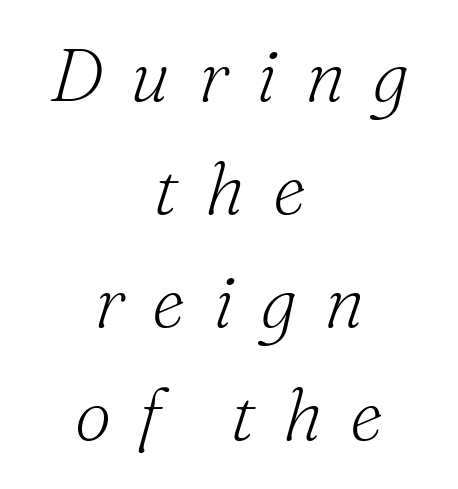
The image shows 73 px light serif type, italic (leaning right); set centered, normal line spacing (1.55x), unusually wide letter spacing (+0.38 em), not underlined; medium stroke contrast and a small x-height.
